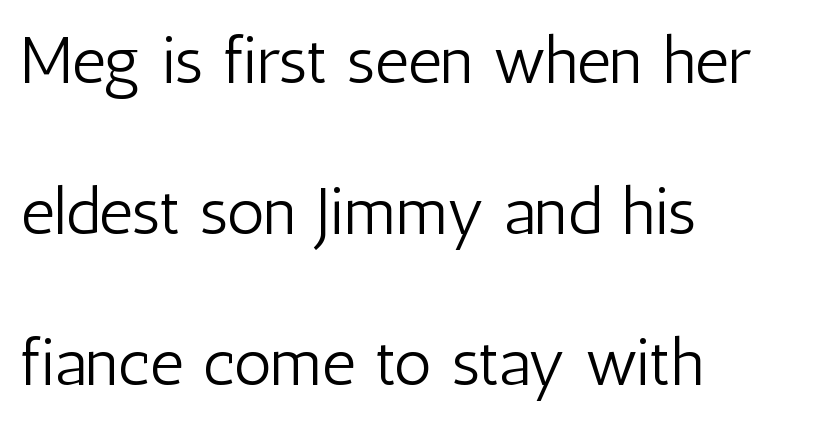
Q: Is the text bold? A: No.
Q: Is the text italic (slanted)? A: No, it is upright.
Q: Is the typeface a serif or a sans-serif typeface? A: Sans-serif.
Q: Is the text underlined? A: No.
Q: How is the paragraph aligned? A: Left-aligned.
Q: Is the spacing between letters normal or unusually wide? A: Normal.
Q: Is the spacing between lines tight, normal or loose? A: Loose.
Q: Width (condensed, normal, or wide)? A: Condensed.
Q: Stroke contrast? A: Low.
Q: x-height? A: Medium.
Q: Monospaced? A: No.
